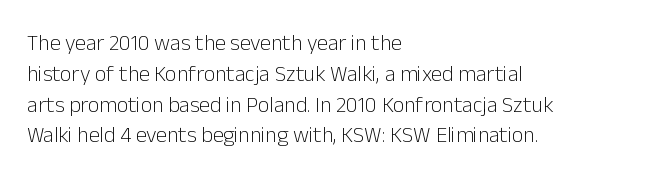
Q: Is the text bold? A: No.
Q: Is the text italic (slanted)? A: No, it is upright.
Q: Is the text underlined? A: No.
Q: How is the paragraph aligned? A: Left-aligned.
Q: Is the spacing between letters normal or unusually wide? A: Normal.
Q: Is the spacing between lines tight, normal or loose? A: Normal.
